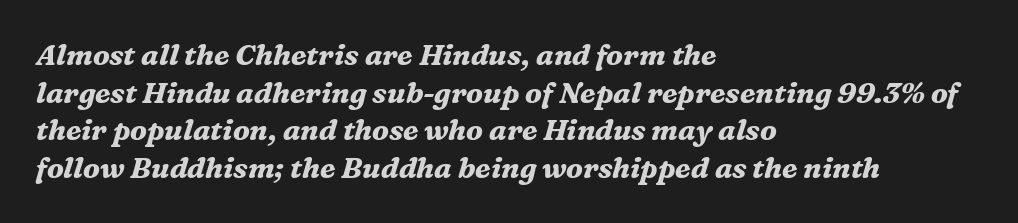
The text was rendered using a seriffed face with decorative stroke endings. The gaps between neighbouring characters are ordinary and unremarkable. Looking at the ascenders, they clearly lean. The compositor pushed each line to the left boundary. Spacing verdict: proportional, widths tailored to each character. Unmarked baselines from the first word to the last.
